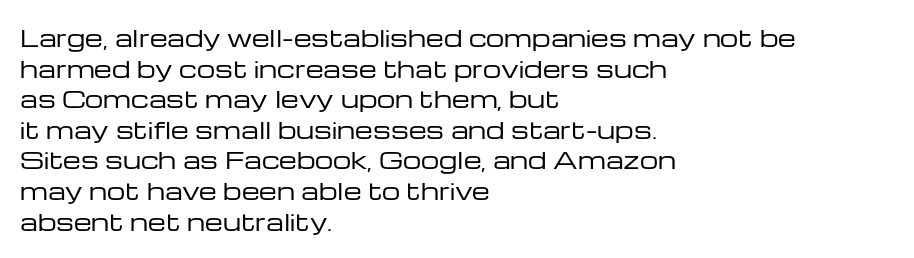
Vertical spacing — default. The text block is weighted toward the left margin, trailing off unevenly rightward. The baseline area is clear. These lines keep a tight, regular rhythm from letter to letter. No extra ink here — the face is not bold.
